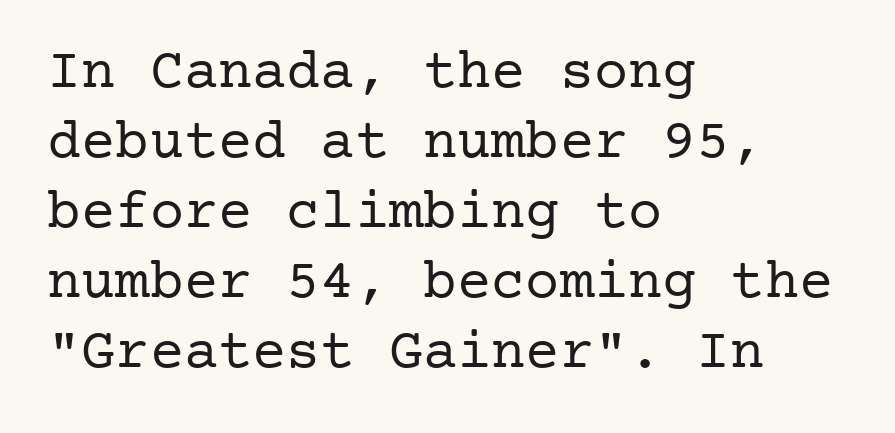
Q: Is the text bold? A: No.
Q: Is the text italic (slanted)? A: No, it is upright.
Q: Is the typeface a serif or a sans-serif typeface? A: Serif.
Q: Is the text underlined? A: No.
Q: How is the paragraph aligned? A: Left-aligned.
Q: Is the spacing between letters normal or unusually wide? A: Normal.
Q: Width (condensed, normal, or wide)? A: Normal.
Q: Stroke contrast? A: Low.
Q: x-height? A: Medium.
